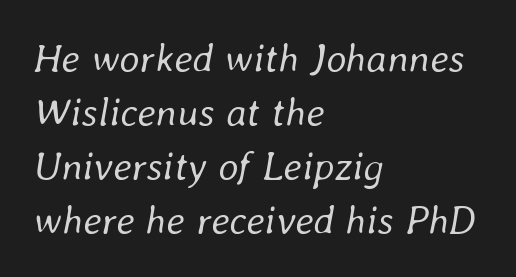
The image shows 40 px regular-weight type, italic (leaning right); set left-aligned, normal line spacing (1.35x), normal letter spacing, not underlined; low stroke contrast and a medium x-height.
